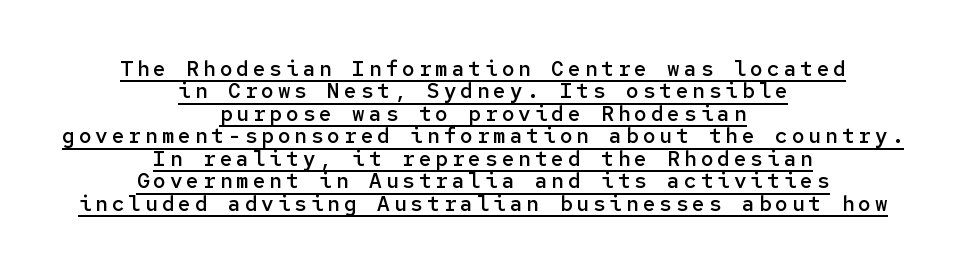
Q: Is the text bold? A: Semi-bold.
Q: Is the text italic (slanted)? A: No, it is upright.
Q: Is the text underlined? A: Yes.
Q: How is the paragraph aligned? A: Centered.
Q: Is the spacing between lines tight, normal or loose? A: Tight.
